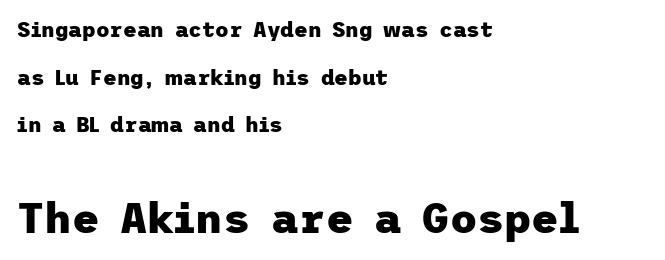
The letters carry no serifs — their stems end cleanly without finishing strokes. A great deal of white space separates one row of letters from the next. All the whitespace from short lines collects on the right. The passage shown has conventional tracking throughout. Typesetter's note: full bold, strokes at maximum text heaviness. The font's upright variant was chosen for this text.
